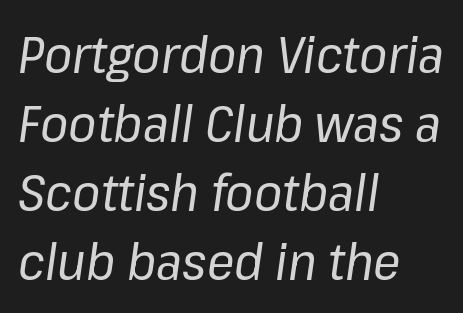
The image shows 51 px regular-weight type, italic (leaning right); set left-aligned, normal line spacing (1.35x), normal letter spacing, not underlined; low stroke contrast and a medium x-height.
